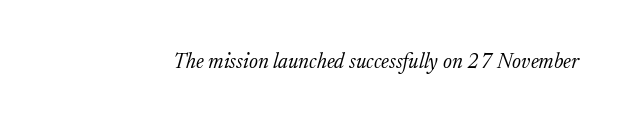
The image shows 21 px text type, italic (leaning right); set normal letter spacing, not underlined.
